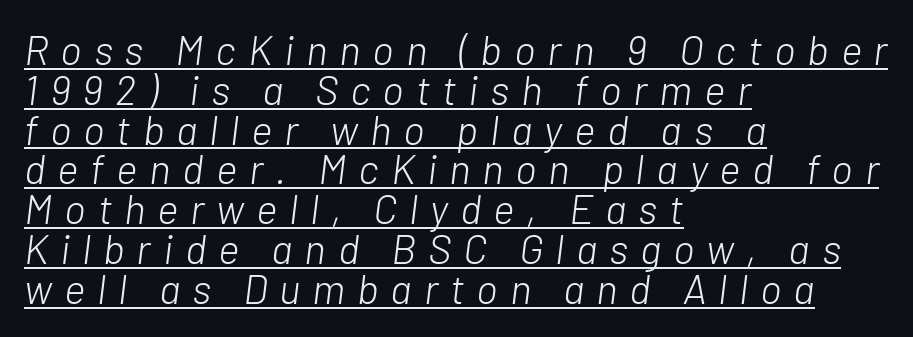
Q: Is the text bold? A: No.
Q: Is the text italic (slanted)? A: Yes, it leans right by about 7 degrees.
Q: Is the text underlined? A: Yes.
Q: How is the paragraph aligned? A: Left-aligned.
Q: Is the spacing between letters normal or unusually wide? A: Unusually wide.
Q: Is the spacing between lines tight, normal or loose? A: Tight.
Q: Width (condensed, normal, or wide)? A: Normal.
Q: Stroke contrast? A: Low.
Q: x-height? A: Medium.
Q: Monospaced? A: No.
